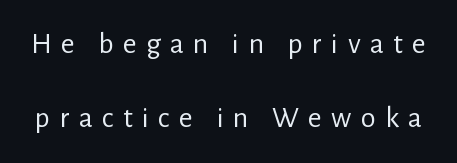
You can tell it's not italic because the verticals are truly vertical. The rendering inserts visible extra space after every character. The typesetting does not lean heavy: it is not bold. Just letters on the line, the space beneath them empty. The passage shown is typeset with a sans-serif family.
